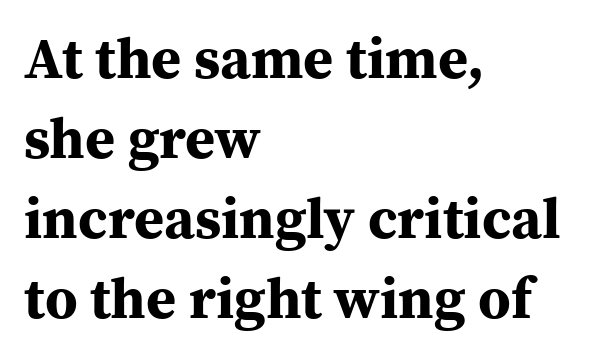
The image shows 58 px bold serif type, upright; set left-aligned, normal line spacing (1.38x), normal letter spacing, not underlined; medium stroke contrast and a medium x-height.
